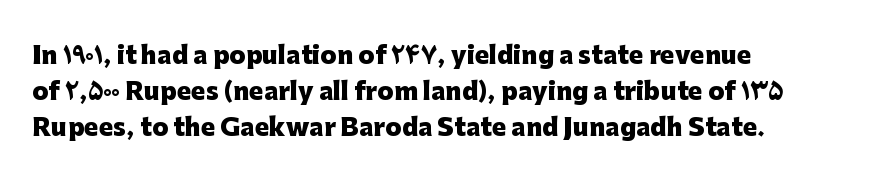
Q: Is the text bold? A: Yes.
Q: Is the text italic (slanted)? A: No, it is upright.
Q: Is the text underlined? A: No.
Q: How is the paragraph aligned? A: Left-aligned.
Q: Is the spacing between letters normal or unusually wide? A: Normal.
Q: Is the spacing between lines tight, normal or loose? A: Normal.
